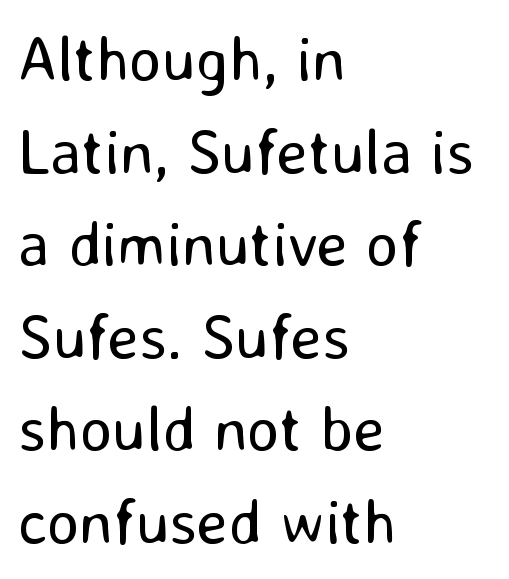
The image shows 63 px regular-weight sans-serif type, upright; set left-aligned, normal line spacing (1.47x), normal letter spacing, not underlined; low stroke contrast and a medium x-height.
